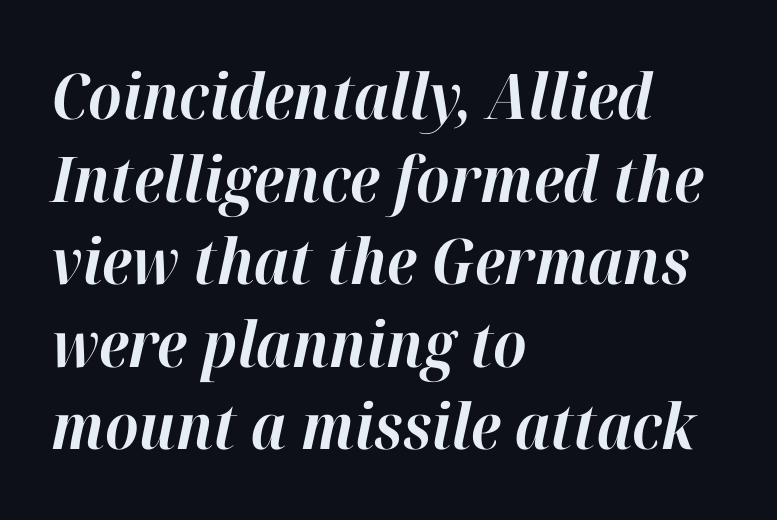
{"italic": "yes", "lean": "right", "slant_degrees": 12, "bold": "yes", "weight": "bold", "width": "normal", "stroke_contrast": "high", "x_height": "medium", "monospaced": "no", "underline": "no", "align": "left", "line_spacing": "normal", "line_spacing_ratio": 1.31, "letter_spacing": "normal", "letter_spacing_em": 0.0, "glyph_px": 63}
